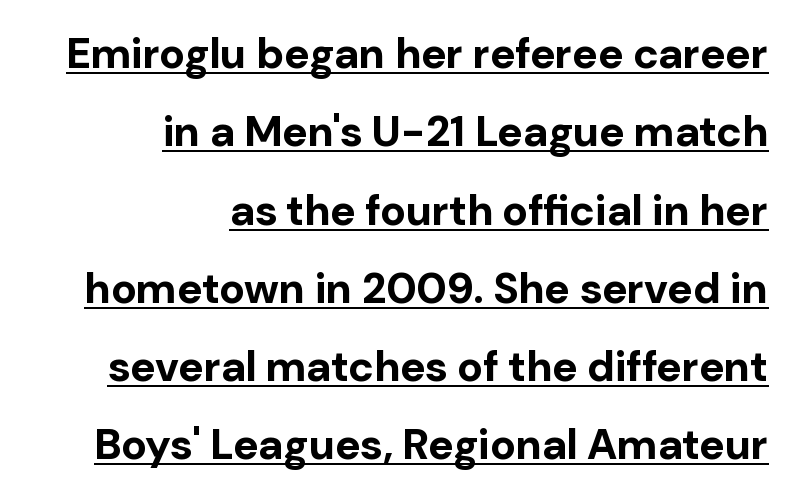
The image shows 43 px bold sans-serif type, upright; set right-aligned, line spacing 1.82x, normal letter spacing, underlined; low stroke contrast and a medium x-height.
